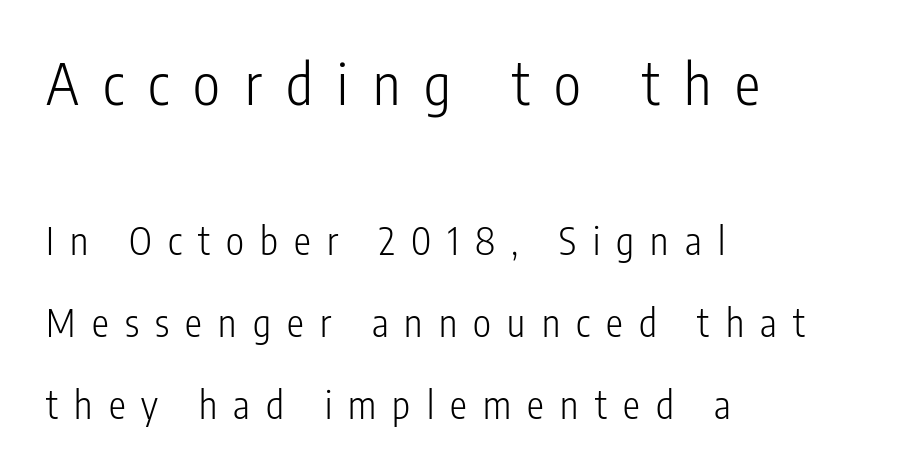
The image shows 57 px light, condensed sans-serif type, upright; set left-aligned, loose line spacing (2.16x), unusually wide letter spacing (+0.43 em), not underlined; the first (top) block is 1.5x larger; low stroke contrast and a medium x-height.
